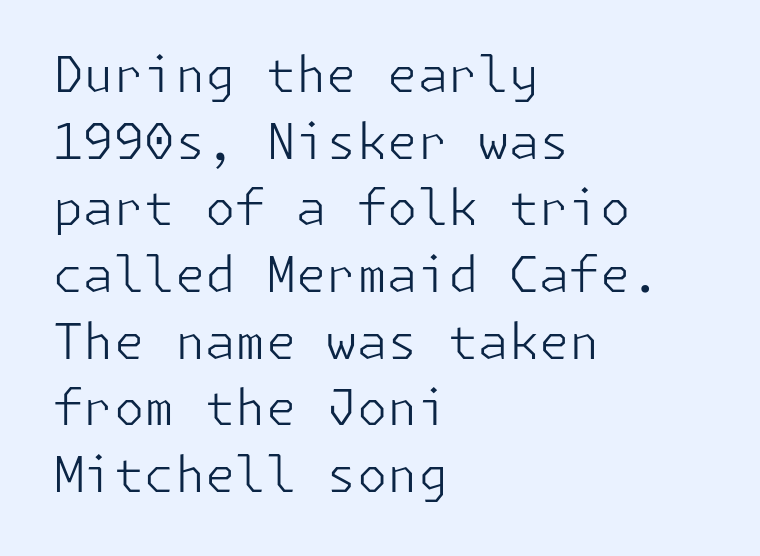
The image shows 49 px light sans-serif type, upright; set left-aligned, normal line spacing (1.36x), normal letter spacing, not underlined; low stroke contrast and a medium x-height.
